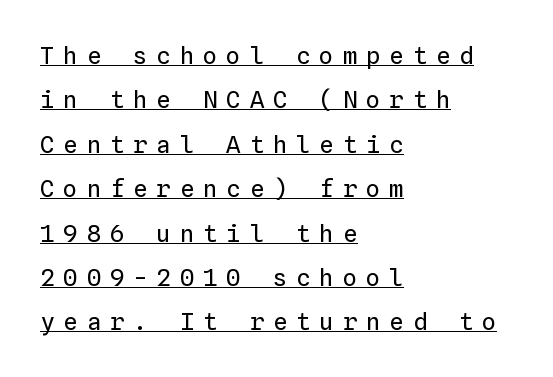
Q: Is the text bold? A: No.
Q: Is the text italic (slanted)? A: No, it is upright.
Q: Is the text underlined? A: Yes.
Q: How is the paragraph aligned? A: Left-aligned.
Q: Is the spacing between letters normal or unusually wide? A: Unusually wide.
